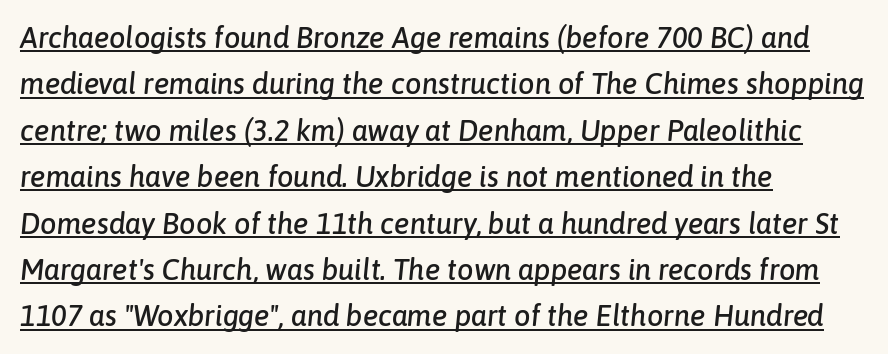
The image shows 29 px text type, italic (leaning right); set left-aligned, normal line spacing (1.6x), normal letter spacing, underlined; low stroke contrast and a medium x-height.
